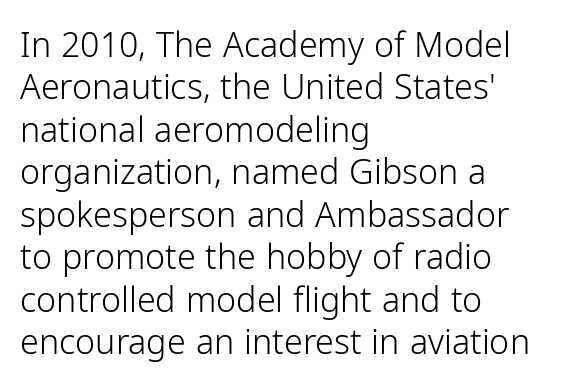
Q: Is the text bold? A: No.
Q: Is the text italic (slanted)? A: No, it is upright.
Q: Is the typeface a serif or a sans-serif typeface? A: Sans-serif.
Q: Is the text underlined? A: No.
Q: How is the paragraph aligned? A: Left-aligned.
Q: Is the spacing between letters normal or unusually wide? A: Normal.
Q: Is the spacing between lines tight, normal or loose? A: Normal.
Q: Width (condensed, normal, or wide)? A: Normal.
Q: Stroke contrast? A: Low.
Q: x-height? A: Medium.
Q: Monospaced? A: No.
